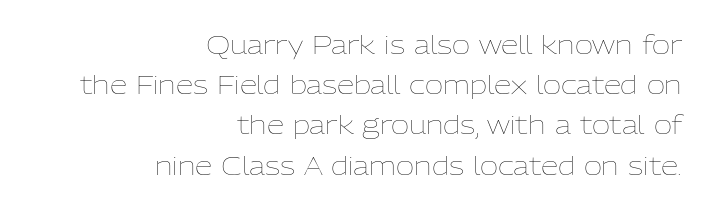
The image shows 25 px text type, upright; set right-aligned, normal line spacing (1.61x), normal letter spacing, not underlined.
